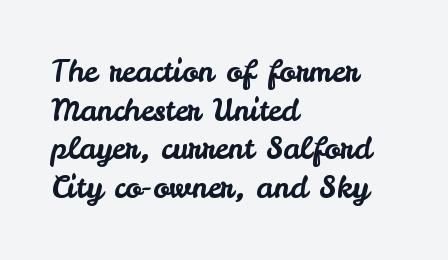
Visually the block forms a straight wall on the left and a jagged coastline on the right. The space between consecutive lines is moderate. Bare-footed words on every line.
